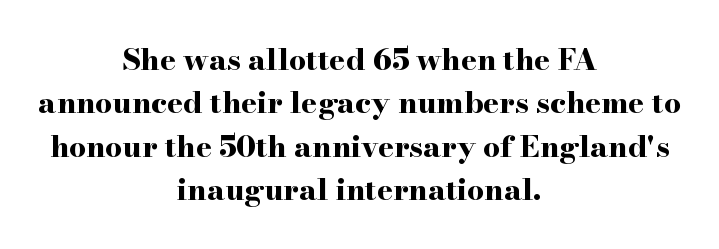
The image shows 30 px bold, wide serif type, upright; set centered, normal line spacing (1.45x), normal letter spacing, not underlined; high stroke contrast and a small x-height.
